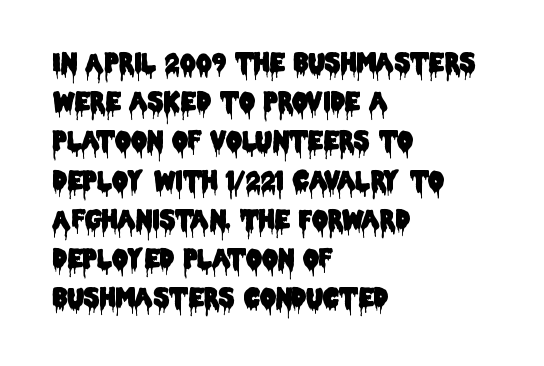
Q: Is the text italic (slanted)? A: No, it is upright.
Q: Is the text underlined? A: No.
Q: How is the paragraph aligned? A: Left-aligned.
Q: Is the spacing between letters normal or unusually wide? A: Normal.
Q: Is the spacing between lines tight, normal or loose? A: Normal.
